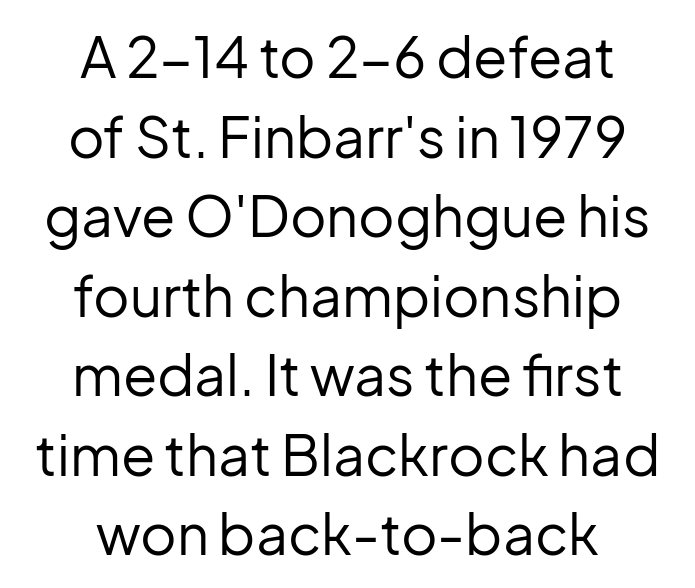
This block has exactly the height ordinary leading produces. Vertical stems look standard width or narrower in stroke. Regarding serifs, this sample does without them. You could not count columns in this text — the font is proportionally spaced. Caption: standard tracking, unaltered. The space directly below the letters is spotless.
